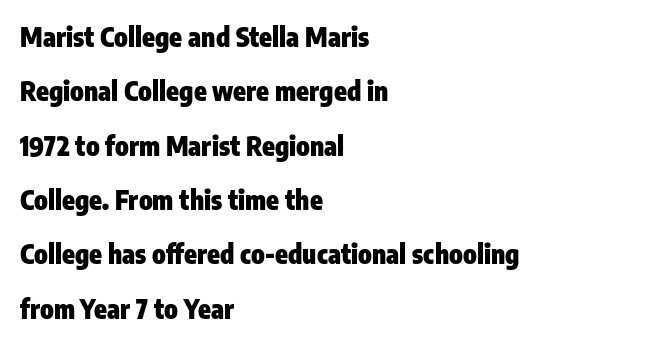
These lines are set flush left with a ragged right edge. The typography opts for an upright posture over an oblique one. Letter spacing: default. Bare-footed words on every line. Pretty heavy lettering here — definitely bold. Students, observe: this is what heavily led, spacious text looks like.
